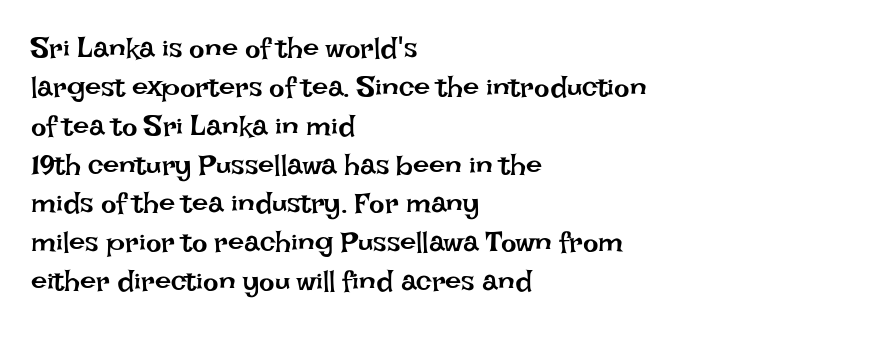
Q: Is the text bold? A: No.
Q: Is the text italic (slanted)? A: No, it is upright.
Q: Is the text underlined? A: No.
Q: How is the paragraph aligned? A: Left-aligned.
Q: Is the spacing between letters normal or unusually wide? A: Normal.
Q: Is the spacing between lines tight, normal or loose? A: Normal.
Q: Width (condensed, normal, or wide)? A: Normal.
Q: Stroke contrast? A: Low.
Q: x-height? A: Large.
Q: Monospaced? A: No.
